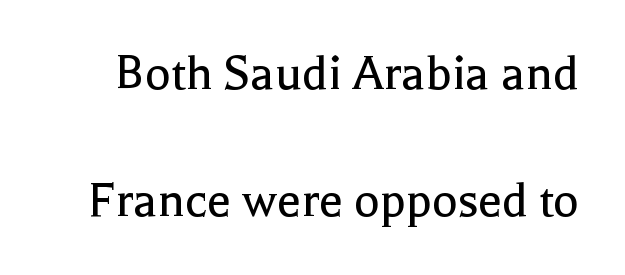
Q: Is the text bold? A: No.
Q: Is the text italic (slanted)? A: No, it is upright.
Q: Is the typeface a serif or a sans-serif typeface? A: Serif.
Q: Is the text underlined? A: No.
Q: Is the spacing between letters normal or unusually wide? A: Normal.
Q: Is the spacing between lines tight, normal or loose? A: Loose.
Q: Width (condensed, normal, or wide)? A: Normal.
Q: x-height? A: Medium.
Q: Monospaced? A: No.
